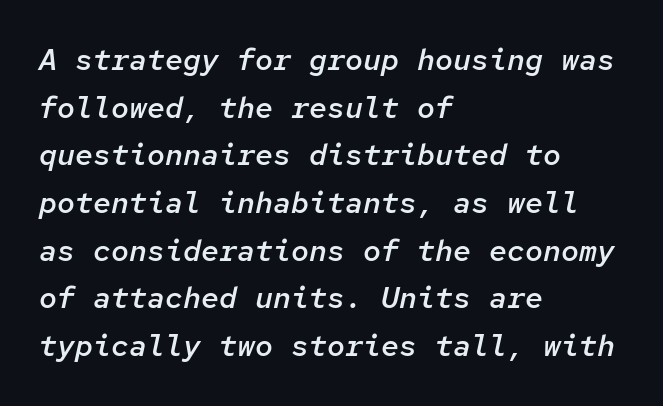
{"italic": "yes", "lean": "right", "slant_degrees": 12, "bold": "semi", "weight": "semibold", "width": "normal", "stroke_contrast": "low", "x_height": "medium", "monospaced": "yes", "underline": "no", "align": "left", "line_spacing": "normal", "line_spacing_ratio": 1.59, "letter_spacing": "normal", "letter_spacing_em": 0.0, "glyph_px": 30}
